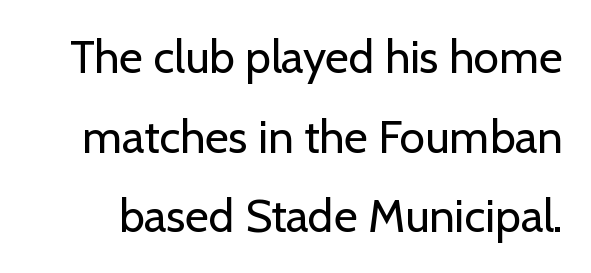
The image shows 46 px regular-weight sans-serif type, upright; set line spacing 1.73x, normal letter spacing, not underlined; low stroke contrast and a medium x-height.
